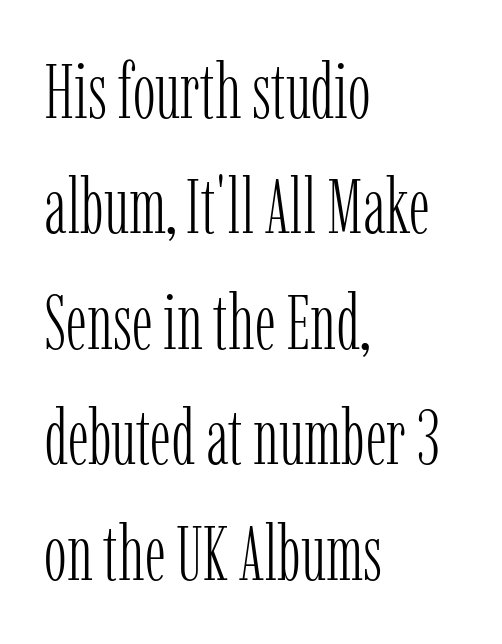
Unlike italic type, these characters show no tilt at all. The lines are quadded left. Is this a fixed-width face? No — the glyphs have proportional, varying widths. The face looks like a standard text weight, possibly lighter. Serifs: yes, visible at the terminals of the letterforms.
